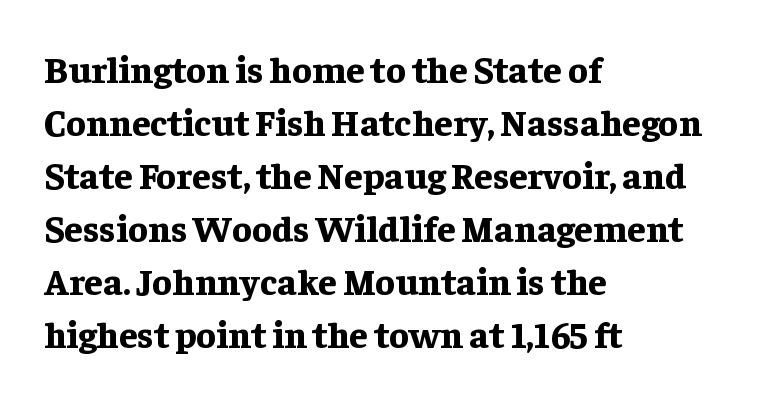
{"serif": "yes", "italic": "no", "bold": "yes", "weight": "bold", "width": "normal", "stroke_contrast": "low", "x_height": "medium", "monospaced": "no", "underline": "no", "align": "left", "line_spacing": "normal", "line_spacing_ratio": 1.43, "letter_spacing": "normal", "letter_spacing_em": 0.0, "glyph_px": 37}
